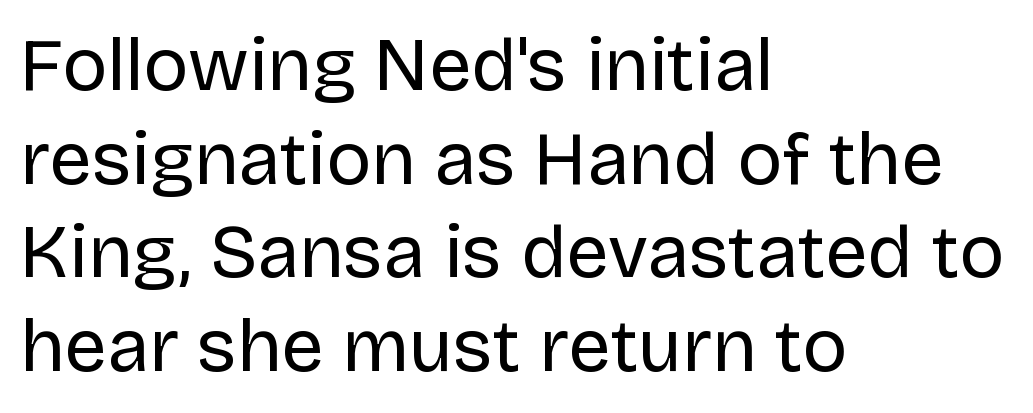
Q: Is the text bold? A: No.
Q: Is the text italic (slanted)? A: No, it is upright.
Q: Is the typeface a serif or a sans-serif typeface? A: Sans-serif.
Q: Is the text underlined? A: No.
Q: How is the paragraph aligned? A: Left-aligned.
Q: Is the spacing between letters normal or unusually wide? A: Normal.
Q: Is the spacing between lines tight, normal or loose? A: Normal.
Q: Width (condensed, normal, or wide)? A: Normal.
Q: Stroke contrast? A: Low.
Q: x-height? A: Large.
Q: Monospaced? A: No.
